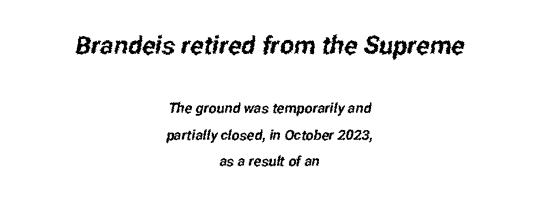
Teacher's note: observe the equal gaps on both sides — that is centered alignment. Type without underlining. Does extra space separate the letters? No, they use regular spacing. In this sample the first text group is rendered at the bigger scale.
